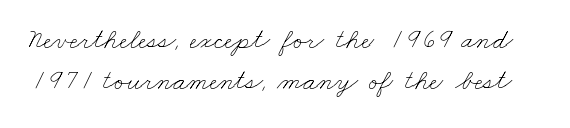
{"bold": "no", "weight": "thin", "width": "wide", "stroke_contrast": "low", "x_height": "small", "monospaced": "no", "underline": "no", "line_spacing": "normal", "line_spacing_ratio": 1.43, "letter_spacing": "normal", "letter_spacing_em": 0.0, "glyph_px": 29}
